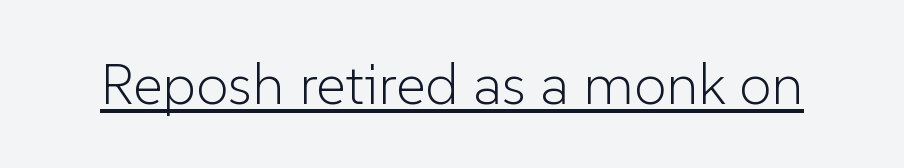
Q: Is the text bold? A: No.
Q: Is the text italic (slanted)? A: No, it is upright.
Q: Is the typeface a serif or a sans-serif typeface? A: Sans-serif.
Q: Is the text underlined? A: Yes.
Q: Is the spacing between letters normal or unusually wide? A: Normal.
Q: Width (condensed, normal, or wide)? A: Normal.
Q: Stroke contrast? A: Low.
Q: x-height? A: Medium.
Q: Monospaced? A: No.
